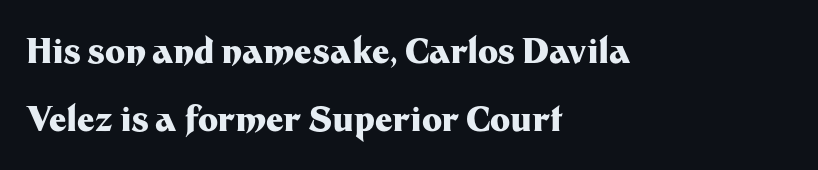
{"serif": "no", "italic": "no", "bold": "yes", "weight": "heavy", "width": "normal", "stroke_contrast": "medium", "x_height": "medium", "monospaced": "no", "underline": "no", "align": "left", "line_spacing": "loose", "line_spacing_ratio": 2.01, "letter_spacing": "normal", "letter_spacing_em": 0.0, "glyph_px": 34}
